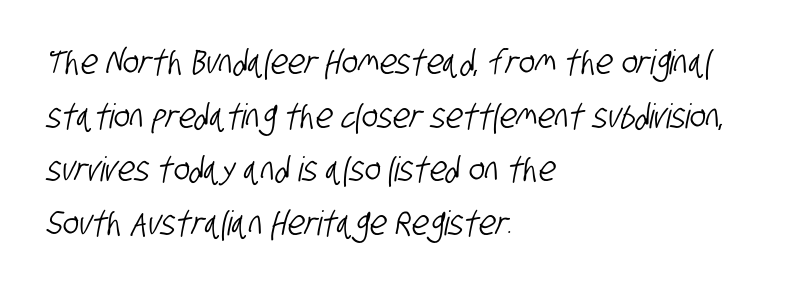
Letterform terminals end flat and unadorned throughout the passage. Proportional: the letters do not fall into vertical columns. How are the letters spaced? Ordinarily, with no added tracking. Quick note: interline space is typical.
